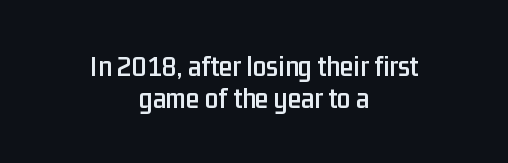
The image shows 30 px condensed sans-serif type, upright; set centered, tight line spacing (1.06x), normal letter spacing, not underlined; low stroke contrast and a medium x-height.
